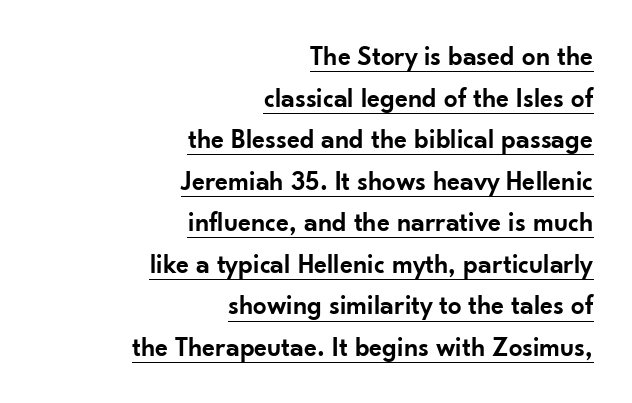
Q: Is the text bold? A: Semi-bold.
Q: Is the text italic (slanted)? A: No, it is upright.
Q: Is the text underlined? A: Yes.
Q: How is the paragraph aligned? A: Right-aligned.
Q: Is the spacing between letters normal or unusually wide? A: Normal.
Q: Is the spacing between lines tight, normal or loose? A: Normal.
